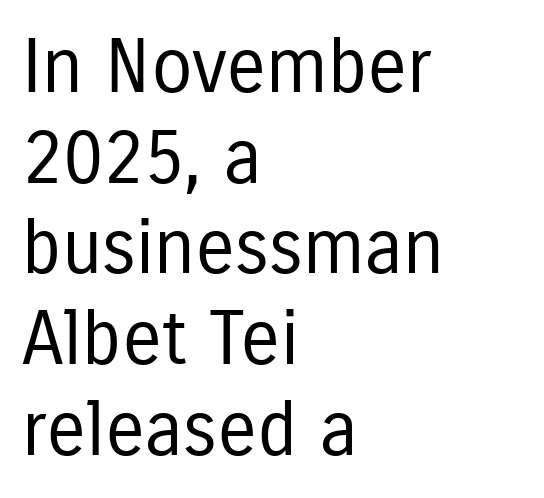
The face used here is proportionally spaced, like ordinary book or web type. Is the block centered? No — it sits flush against the left margin. Rule under the text: the space is simply empty. The line texture is even and compact thanks to regular tracking. You can tell from the bare stems that sans-serif type was used.
